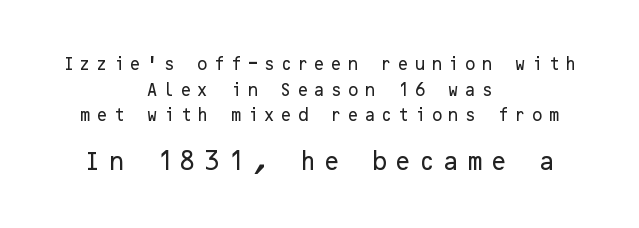
{"italic": "no", "underline": "no", "align": "center", "line_spacing_ratio": 1.83, "letter_spacing": "wide", "letter_spacing_em": 0.33, "larger_block": "second", "size_ratio": 1.43, "glyph_px": 20}
